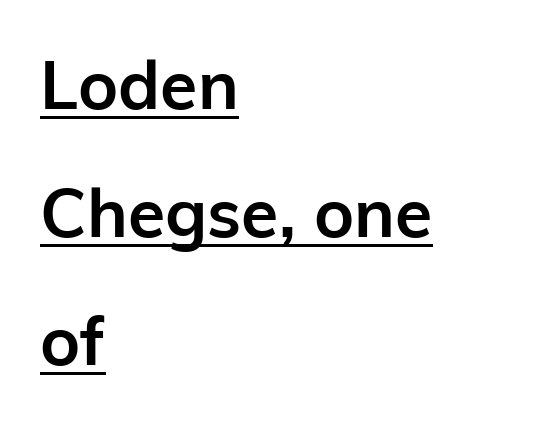
{"serif": "no", "italic": "no", "bold": "yes", "weight": "semibold", "width": "normal", "stroke_contrast": "low", "x_height": "medium", "monospaced": "no", "underline": "yes", "align": "left", "line_spacing_ratio": 1.88, "letter_spacing": "normal", "letter_spacing_em": 0.0, "glyph_px": 68}
